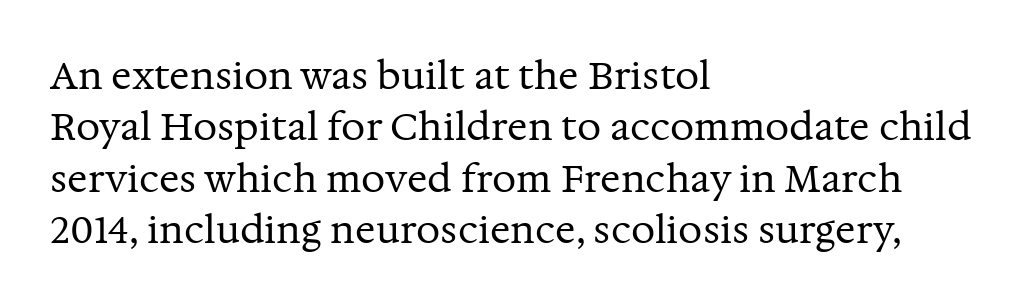
The image shows 38 px regular-weight serif type, upright; set left-aligned, normal line spacing (1.35x), normal letter spacing, not underlined; medium stroke contrast and a medium x-height.
